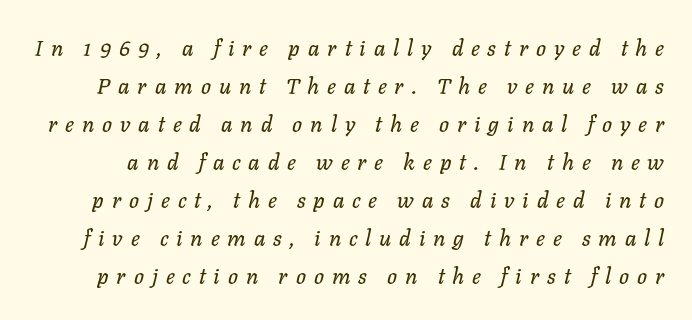
Students, note that the glyphs here are deliberately spaced far apart. Emphasis-style slanted type is in use. Descender tails drop into unmarked territory.
